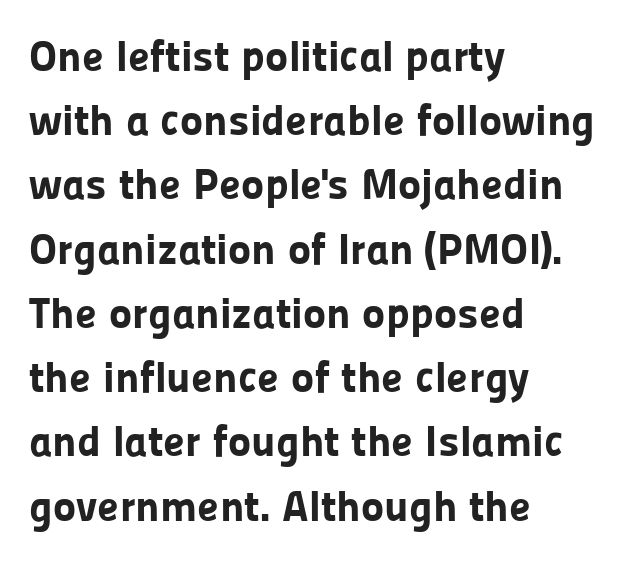
{"serif": "no", "italic": "no", "bold": "yes", "weight": "bold", "width": "normal", "stroke_contrast": "low", "x_height": "medium", "monospaced": "no", "underline": "no", "align": "left", "line_spacing": "normal", "line_spacing_ratio": 1.46, "letter_spacing": "normal", "letter_spacing_em": 0.0, "glyph_px": 44}
